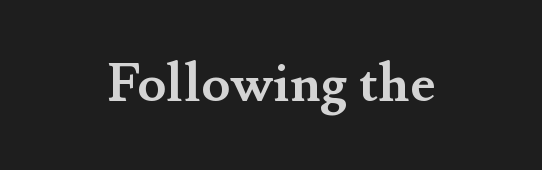
Q: Is the text bold? A: Yes.
Q: Is the text italic (slanted)? A: No, it is upright.
Q: Is the typeface a serif or a sans-serif typeface? A: Serif.
Q: Is the text underlined? A: No.
Q: How is the paragraph aligned? A: Centered.
Q: Is the spacing between letters normal or unusually wide? A: Normal.
Q: Width (condensed, normal, or wide)? A: Normal.
Q: Stroke contrast? A: Medium.
Q: x-height? A: Small.
Q: Monospaced? A: No.
